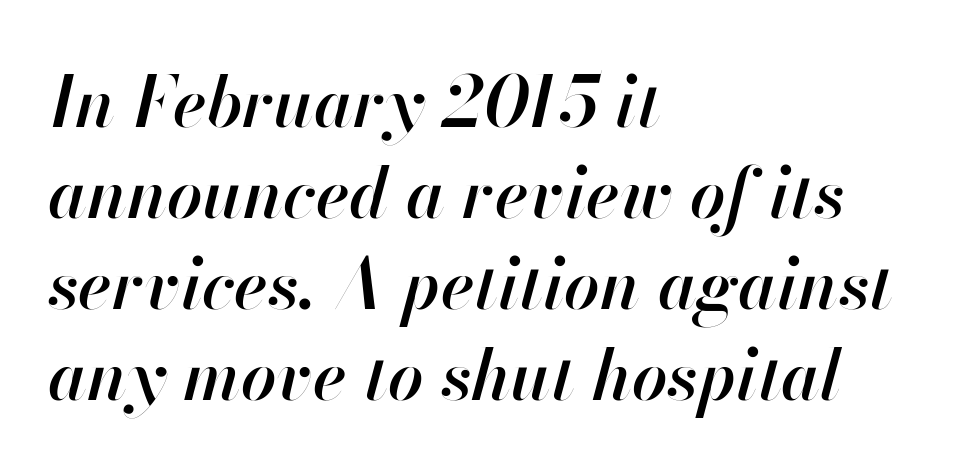
{"italic": "yes", "lean": "right", "slant_degrees": 13, "bold": "semi", "weight": "semibold", "width": "normal", "stroke_contrast": "high", "x_height": "small", "monospaced": "no", "underline": "no", "align": "left", "line_spacing": "normal", "line_spacing_ratio": 1.3, "letter_spacing": "normal", "letter_spacing_em": 0.0, "glyph_px": 70}
